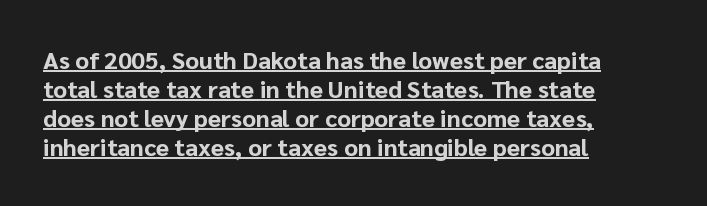
The rendered words wear a rule along their underside. Each line starts at the same left margin while the right side varies. The passage shown has conventional tracking throughout. Each glyph is drawn with heavy, bold strokes.
